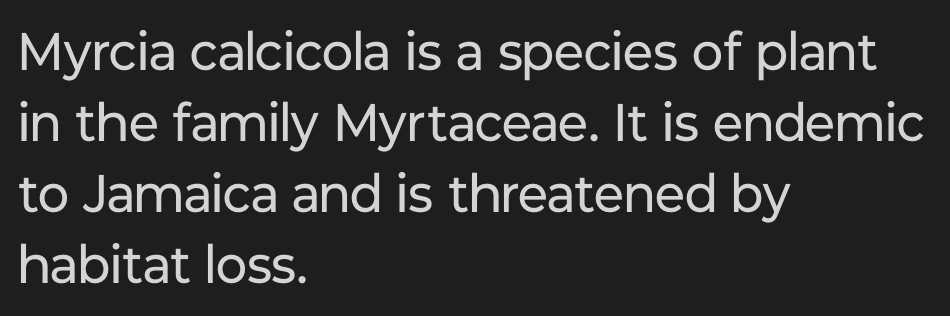
The image shows 53 px regular-weight sans-serif type, upright; set left-aligned, normal line spacing (1.34x), normal letter spacing, not underlined; low stroke contrast and a medium x-height.
